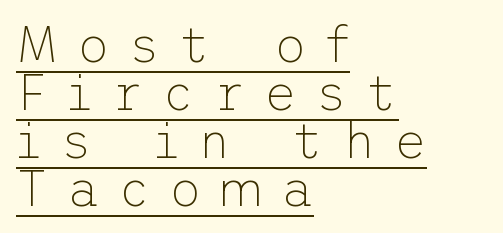
One glance says dense: line gaps are narrower than usual. The paragraph has a hard left edge and a soft right edge. These glyphs show unthickened strokes, regular width or finer. This is sans-serif lettering, the kind often seen on screens and signage. Does extra space separate the letters? Yes, quite a lot of it.
